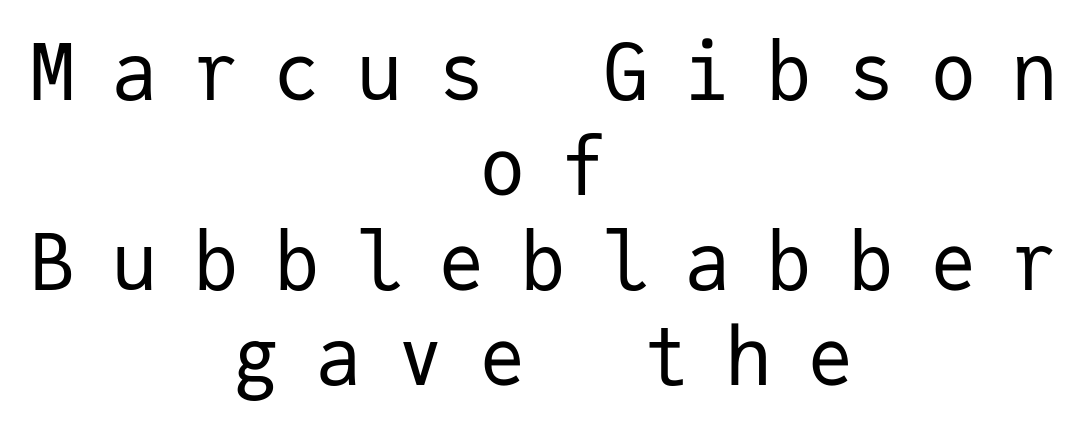
Q: Is the text bold? A: No.
Q: Is the text italic (slanted)? A: No, it is upright.
Q: Is the typeface a serif or a sans-serif typeface? A: Sans-serif.
Q: Is the text underlined? A: No.
Q: How is the paragraph aligned? A: Centered.
Q: Is the spacing between letters normal or unusually wide? A: Unusually wide.
Q: Width (condensed, normal, or wide)? A: Normal.
Q: Stroke contrast? A: Low.
Q: x-height? A: Medium.
Q: Monospaced? A: Yes.
